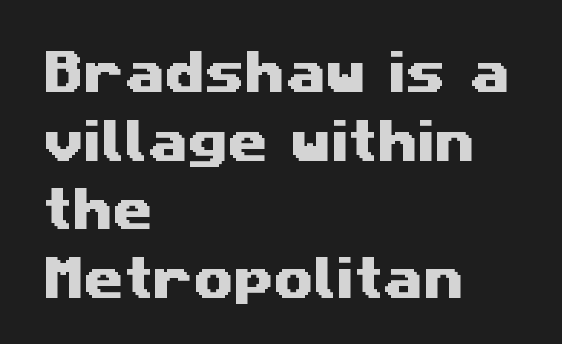
Q: Is the typeface a serif or a sans-serif typeface? A: Sans-serif.
Q: Is the text underlined? A: No.
Q: How is the paragraph aligned? A: Left-aligned.
Q: Is the spacing between letters normal or unusually wide? A: Normal.
Q: Is the spacing between lines tight, normal or loose? A: Normal.
Q: Width (condensed, normal, or wide)? A: Wide.
Q: Stroke contrast? A: Medium.
Q: x-height? A: Medium.
Q: Monospaced? A: No.
